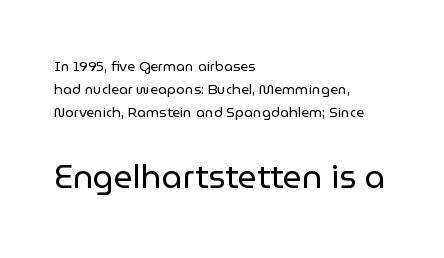
{"serif": "no", "italic": "no", "bold": "no", "weight": "regular", "width": "normal", "stroke_contrast": "low", "x_height": "medium", "monospaced": "no", "underline": "no", "align": "left", "line_spacing": "normal", "line_spacing_ratio": 1.66, "letter_spacing": "normal", "letter_spacing_em": 0.0, "larger_block": "second", "size_ratio": 2.36, "glyph_px": 33}
